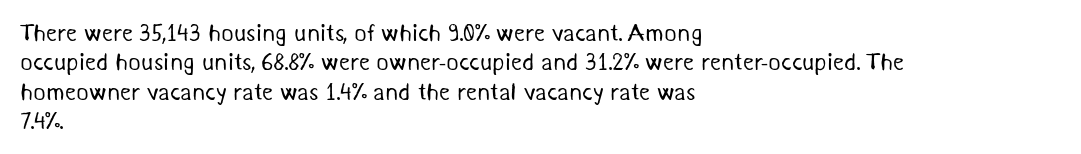
No extra tracking has been applied to these lines. The typesetting does not lean heavy: it is not bold. In CSS terms this would be text-align: left. Decoration check: the copy has no underline.
